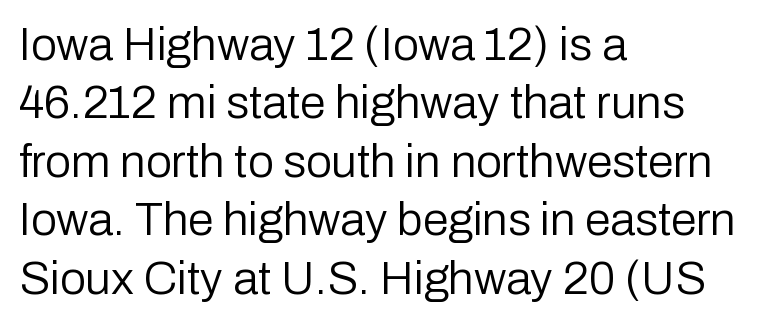
Q: Is the text bold? A: No.
Q: Is the text italic (slanted)? A: No, it is upright.
Q: Is the typeface a serif or a sans-serif typeface? A: Sans-serif.
Q: Is the text underlined? A: No.
Q: How is the paragraph aligned? A: Left-aligned.
Q: Is the spacing between letters normal or unusually wide? A: Normal.
Q: Is the spacing between lines tight, normal or loose? A: Normal.
Q: Width (condensed, normal, or wide)? A: Normal.
Q: Stroke contrast? A: Low.
Q: x-height? A: Medium.
Q: Monospaced? A: No.
